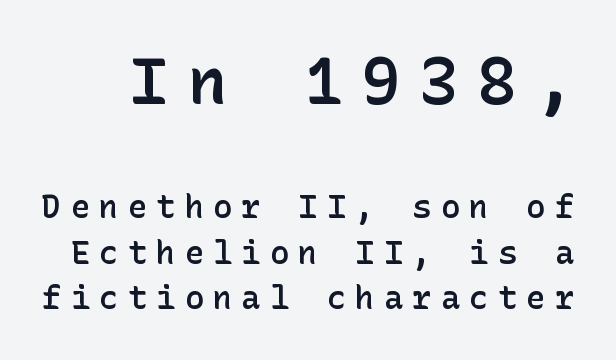
The image shows 65 px semibold sans-serif type, upright; set normal line spacing (1.43x), unusually wide letter spacing (+0.29 em), not underlined; the first (top) block is 2.03x larger; low stroke contrast and a medium x-height.
